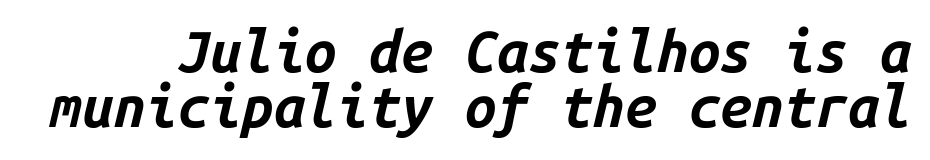
Plain, unruled lines of type. Stroke thickness is high; the sample reads as a true bold. The typography opts for an oblique posture over an upright one. This sample has the even, mechanical cadence of fixed-width lettering.
